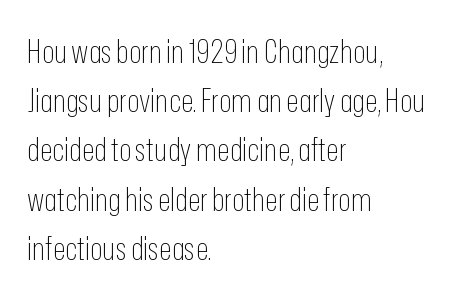
Q: Is the text bold? A: No.
Q: Is the text italic (slanted)? A: No, it is upright.
Q: Is the typeface a serif or a sans-serif typeface? A: Sans-serif.
Q: Is the text underlined? A: No.
Q: How is the paragraph aligned? A: Left-aligned.
Q: Is the spacing between letters normal or unusually wide? A: Normal.
Q: Is the spacing between lines tight, normal or loose? A: Normal.
Q: Width (condensed, normal, or wide)? A: Condensed.
Q: Stroke contrast? A: Low.
Q: x-height? A: Medium.
Q: Monospaced? A: No.
